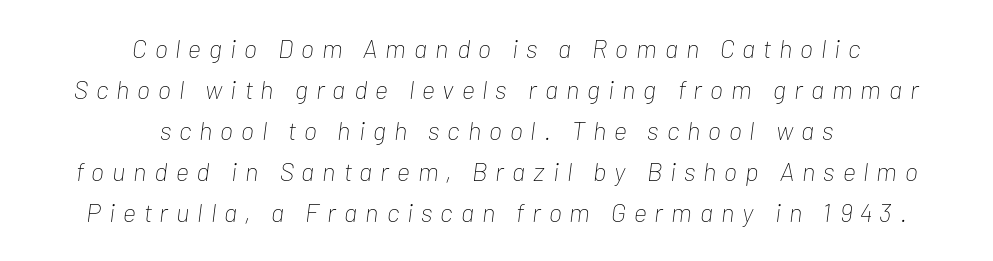
What's the leading like? Ordinary, nothing unusual. Italic: yes, the glyphs are oblique. The passage shown is not underscored anywhere. A typesetter would call this heavily tracked-out type.
